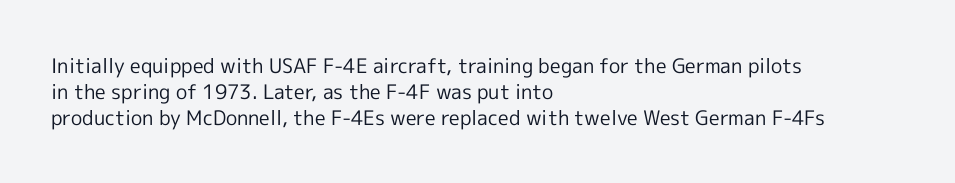
The image shows 20 px text type, upright; set left-aligned, normal line spacing (1.3x), normal letter spacing, not underlined.
